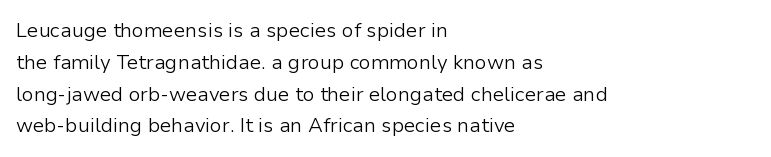
{"italic": "no", "bold": "no", "underline": "no", "align": "left", "line_spacing": "normal", "line_spacing_ratio": 1.59, "letter_spacing": "normal", "letter_spacing_em": 0.0, "glyph_px": 20}
